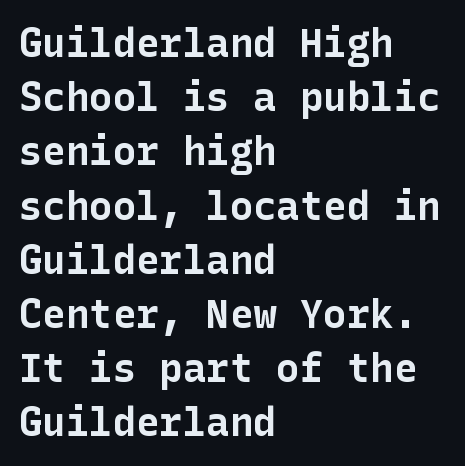
{"serif": "no", "italic": "no", "bold": "yes", "weight": "bold", "width": "normal", "stroke_contrast": "low", "x_height": "medium", "underline": "no", "align": "left", "line_spacing": "normal", "line_spacing_ratio": 1.39, "letter_spacing": "normal", "letter_spacing_em": 0.0, "glyph_px": 39}
